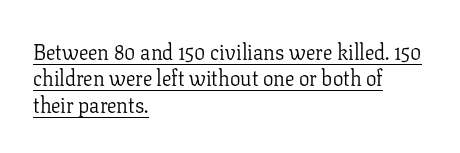
The image shows 21 px text type, upright; set left-aligned, normal line spacing (1.26x), normal letter spacing, underlined.
